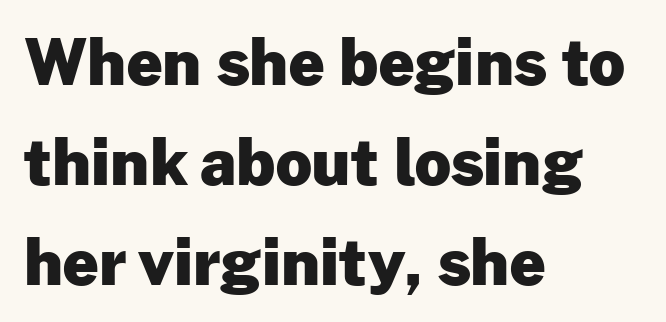
The image shows 63 px heavy sans-serif type, upright; set left-aligned, normal line spacing (1.59x), normal letter spacing, not underlined; low stroke contrast and a medium x-height.
